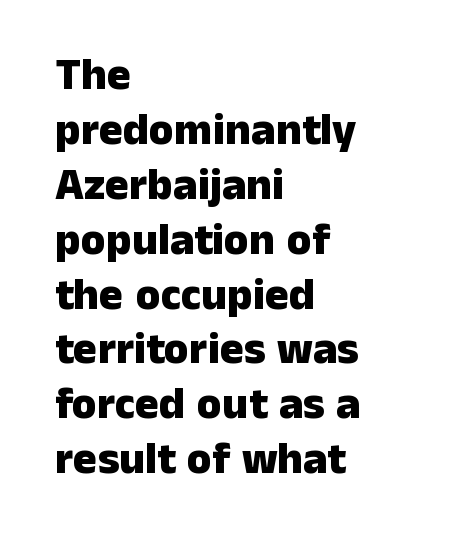
Style check: upright. What stands out about the letter spacing? Nothing — it is the standard amount. The strokes are fattened all the way to bold. This rendering employs a face without finishing strokes, i.e., a sans-serif. This sample has the flowing, uneven cadence of proportional lettering. Leftover space on each line is placed entirely after the last word.
